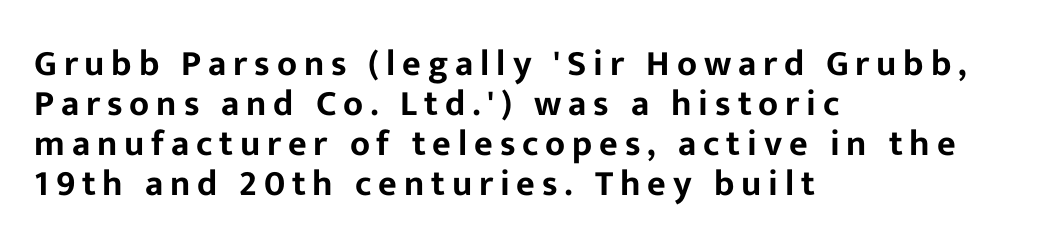
Q: Is the text italic (slanted)? A: No, it is upright.
Q: Is the typeface a serif or a sans-serif typeface? A: Sans-serif.
Q: Is the text underlined? A: No.
Q: How is the paragraph aligned? A: Left-aligned.
Q: Is the spacing between lines tight, normal or loose? A: Tight.
Q: Width (condensed, normal, or wide)? A: Normal.
Q: Stroke contrast? A: Low.
Q: x-height? A: Medium.
Q: Monospaced? A: No.
